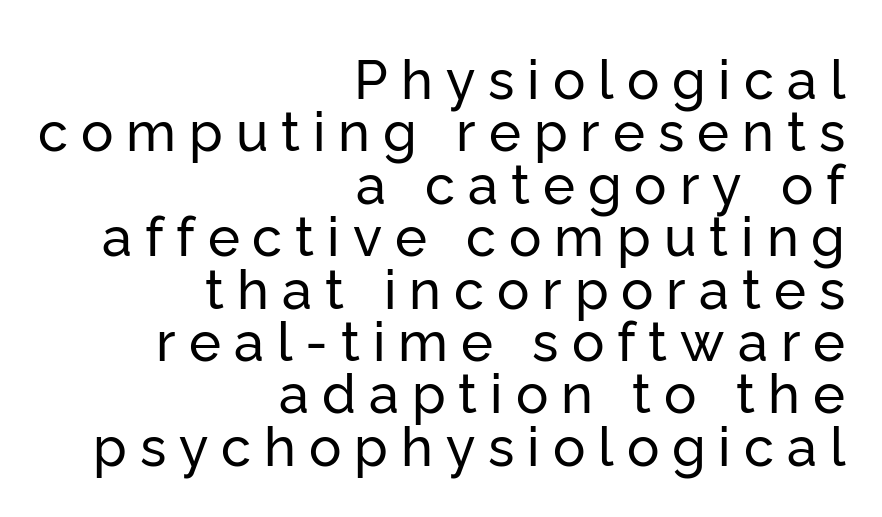
The lines in this sample share a right terminus and differ only in where they begin. Ascenders rise straight up at ninety degrees. The leading is snug, giving the passage a crowded texture. To sum up the face: it is a sans, with no serifs. Varying glyph widths throughout — classic text-font behaviour. Display-style spreading of the glyphs; the letterfit is very open.
